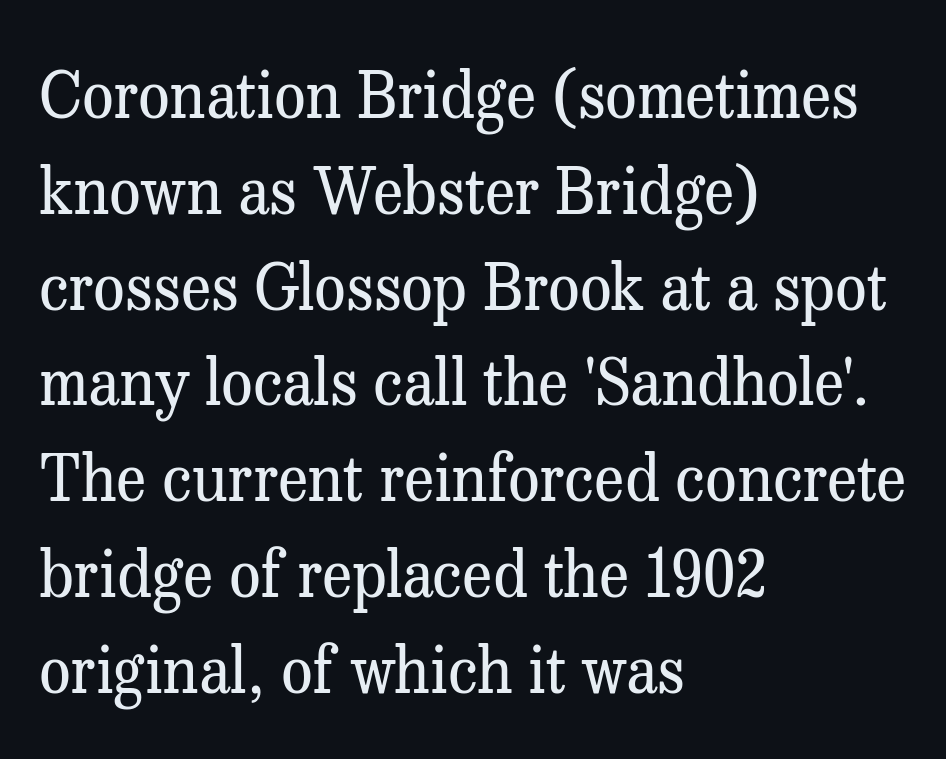
The image shows 63 px regular-weight serif type, upright; set left-aligned, normal line spacing (1.52x), normal letter spacing, not underlined; medium stroke contrast and a medium x-height.
